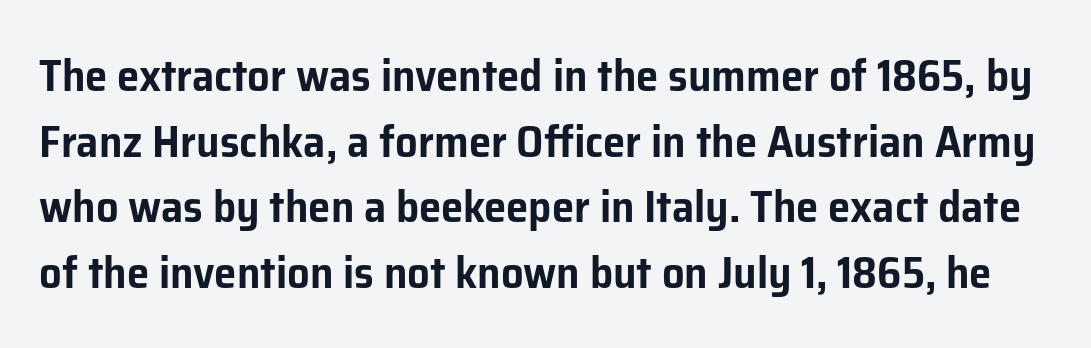
Q: Is the text italic (slanted)? A: No, it is upright.
Q: Is the typeface a serif or a sans-serif typeface? A: Sans-serif.
Q: Is the text underlined? A: No.
Q: Is the spacing between letters normal or unusually wide? A: Normal.
Q: Is the spacing between lines tight, normal or loose? A: Normal.
Q: Width (condensed, normal, or wide)? A: Normal.
Q: Stroke contrast? A: Low.
Q: x-height? A: Medium.
Q: Monospaced? A: No.
